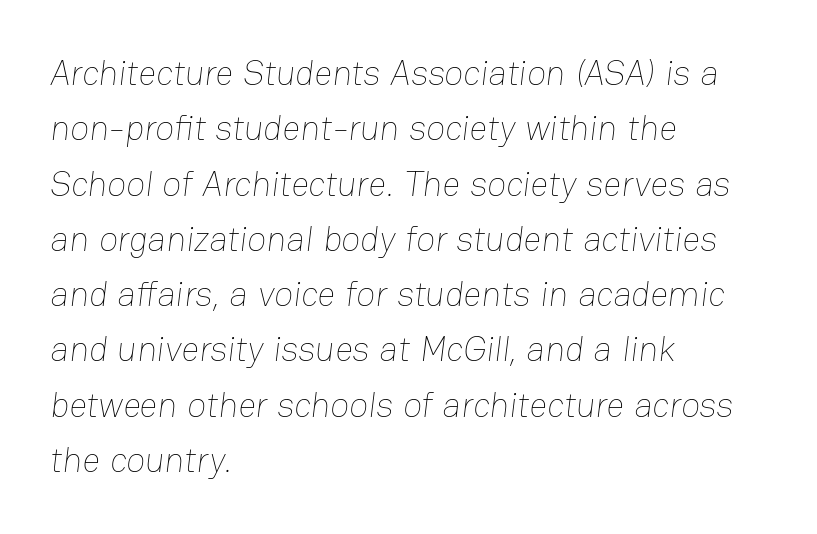
Q: Is the text bold? A: No.
Q: Is the text underlined? A: No.
Q: How is the paragraph aligned? A: Left-aligned.
Q: Is the spacing between letters normal or unusually wide? A: Normal.
Q: Is the spacing between lines tight, normal or loose? A: Normal.
Q: Width (condensed, normal, or wide)? A: Normal.
Q: Stroke contrast? A: Low.
Q: x-height? A: Medium.
Q: Monospaced? A: No.
